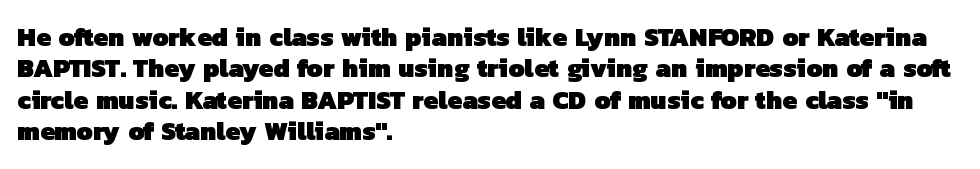
The glyphs are unaccompanied by any horizontal stroke below them. Weight check: bold — yes, fully. Glyph-to-glyph distance matches everyday printed text. Teacher's note: observe the even left margin — that is flush-left alignment.
